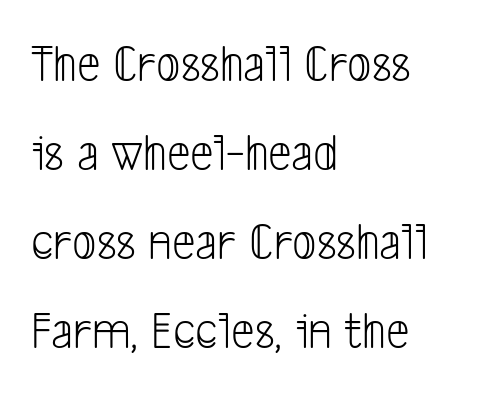
{"serif": "no", "bold": "no", "weight": "light", "width": "condensed", "stroke_contrast": "low", "x_height": "medium", "monospaced": "no", "underline": "no", "align": "left", "line_spacing": "normal", "line_spacing_ratio": 1.68, "letter_spacing": "normal", "letter_spacing_em": 0.0, "glyph_px": 53}
